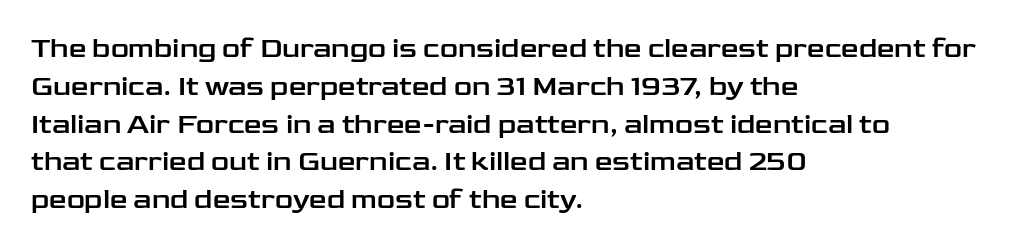
Q: Is the text italic (slanted)? A: No, it is upright.
Q: Is the typeface a serif or a sans-serif typeface? A: Sans-serif.
Q: Is the text underlined? A: No.
Q: How is the paragraph aligned? A: Left-aligned.
Q: Is the spacing between letters normal or unusually wide? A: Normal.
Q: Is the spacing between lines tight, normal or loose? A: Normal.
Q: Width (condensed, normal, or wide)? A: Wide.
Q: Stroke contrast? A: Low.
Q: x-height? A: Medium.
Q: Monospaced? A: No.
